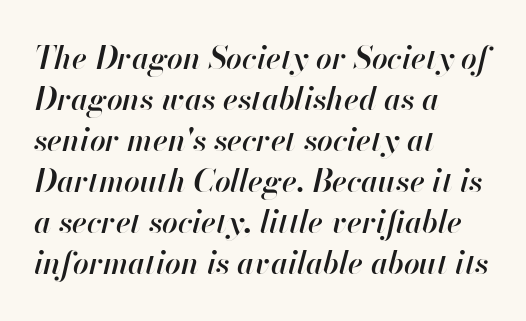
{"italic": "yes", "lean": "right", "slant_degrees": 13, "bold": "semi", "weight": "semibold", "width": "normal", "stroke_contrast": "high", "x_height": "small", "monospaced": "no", "underline": "no", "align": "left", "line_spacing": "normal", "line_spacing_ratio": 1.32, "letter_spacing": "normal", "letter_spacing_em": 0.0, "glyph_px": 31}
